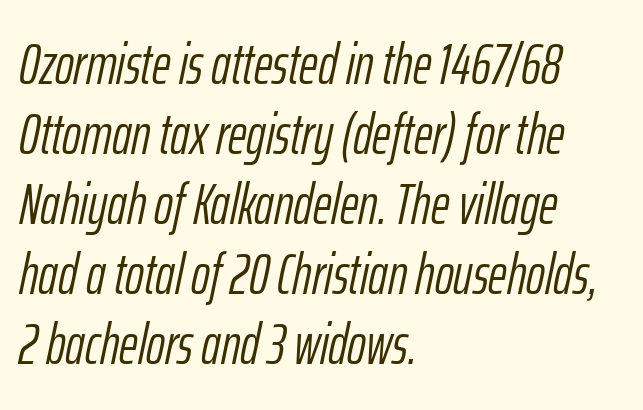
The image shows 57 px light, condensed type, italic (leaning right); set left-aligned, line spacing 1.23x, normal letter spacing, not underlined; low stroke contrast and a medium x-height.
